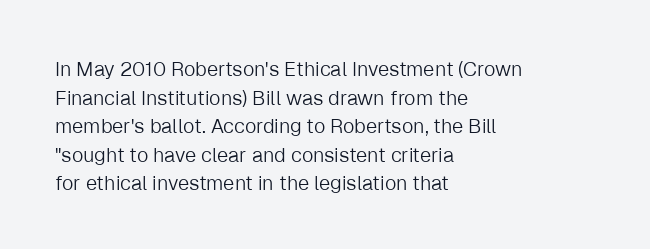
The image shows 20 px text type, upright; set left-aligned, normal line spacing (1.43x), normal letter spacing, not underlined.
